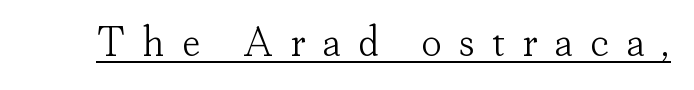
The image shows 41 px light serif type, upright; set unusually wide letter spacing (+0.42 em), underlined; low stroke contrast and a small x-height.
